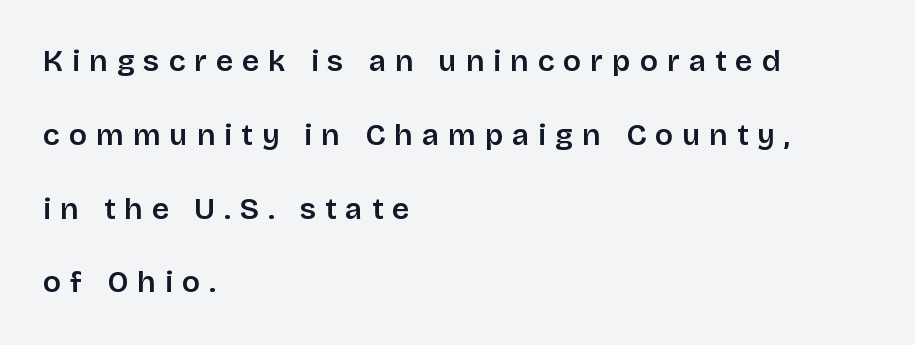
Q: Is the text italic (slanted)? A: No, it is upright.
Q: Is the typeface a serif or a sans-serif typeface? A: Sans-serif.
Q: Is the text underlined? A: No.
Q: How is the paragraph aligned? A: Left-aligned.
Q: Is the spacing between letters normal or unusually wide? A: Unusually wide.
Q: Is the spacing between lines tight, normal or loose? A: Loose.
Q: Width (condensed, normal, or wide)? A: Normal.
Q: Stroke contrast? A: Low.
Q: x-height? A: Large.
Q: Monospaced? A: No.
